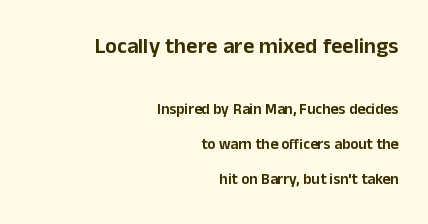
{"italic": "no", "underline": "no", "align": "right", "line_spacing": "loose", "line_spacing_ratio": 2.31, "letter_spacing": "normal", "letter_spacing_em": 0.0, "larger_block": "first", "size_ratio": 1.47, "glyph_px": 22}
